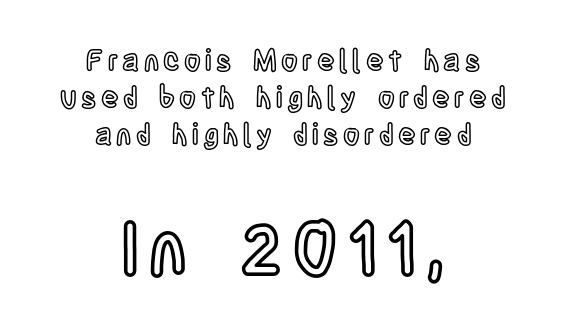
The image shows 72 px condensed type, upright; set centered, normal line spacing (1.27x), not underlined; the second (bottom) block is 2.48x larger; a large x-height.
